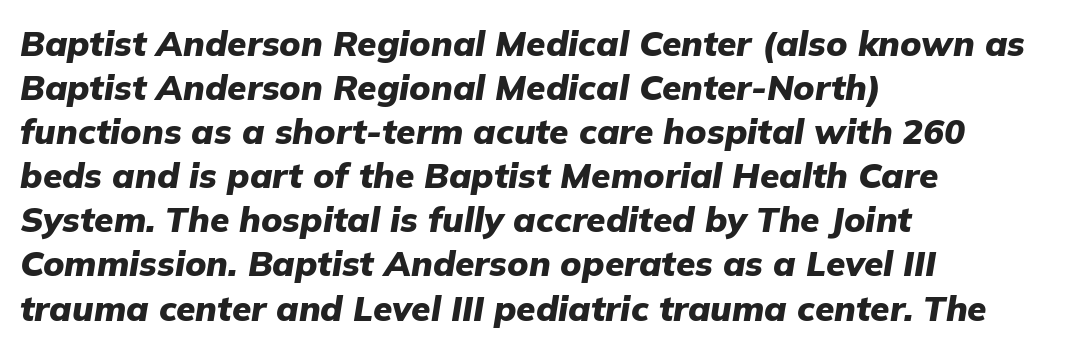
Q: Is the text bold? A: Yes.
Q: Is the text italic (slanted)? A: Yes, it leans right by about 9 degrees.
Q: Is the text underlined? A: No.
Q: How is the paragraph aligned? A: Left-aligned.
Q: Is the spacing between letters normal or unusually wide? A: Normal.
Q: Is the spacing between lines tight, normal or loose? A: Normal.
Q: Width (condensed, normal, or wide)? A: Normal.
Q: Stroke contrast? A: Low.
Q: x-height? A: Medium.
Q: Monospaced? A: No.
